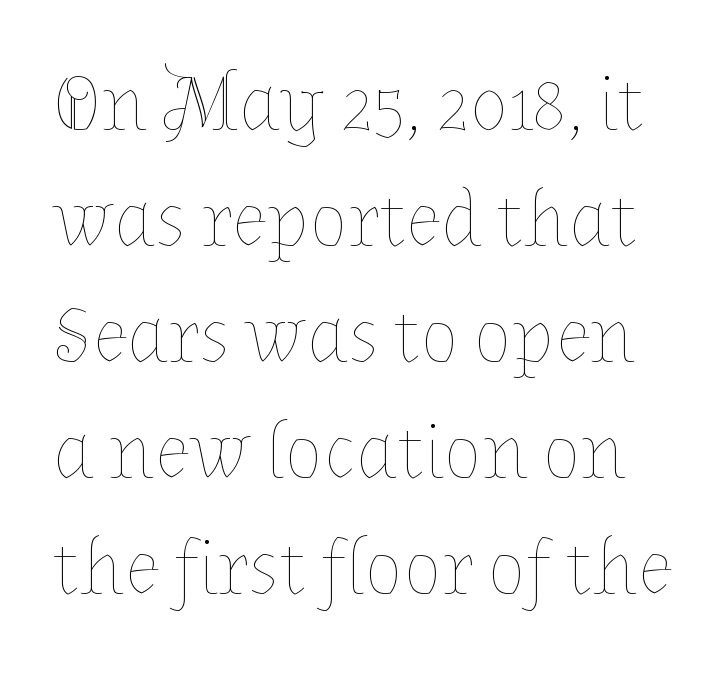
Note the varied advance widths — an 'i' is clearly narrower than an 'm'. The type is set solid horizontally, with unmodified tracking. Leading matches the norm, producing a regular column. The letters stand straight up with perfectly vertical stems.
